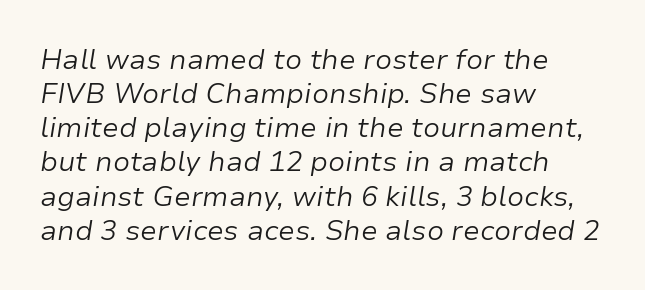
{"italic": "yes", "lean": "right", "slant_degrees": 9, "bold": "no", "weight": "light", "width": "normal", "stroke_contrast": "low", "x_height": "medium", "monospaced": "no", "underline": "no", "align": "left", "line_spacing_ratio": 1.22, "letter_spacing": "normal", "letter_spacing_em": 0.0, "glyph_px": 28}
